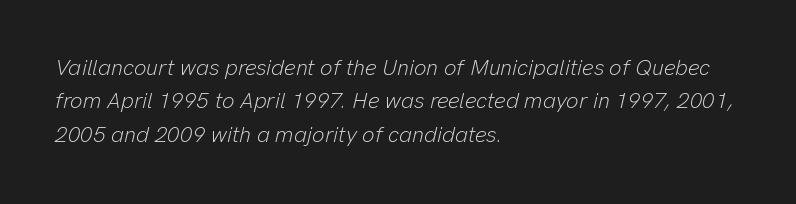
The passage shown stacks its lines at a standard gap. Students, note that the glyphs here touch the page at normal intervals. This reads as an unemphasized weight, regular at the heaviest. The passage shown leans; its letterforms are oblique.
